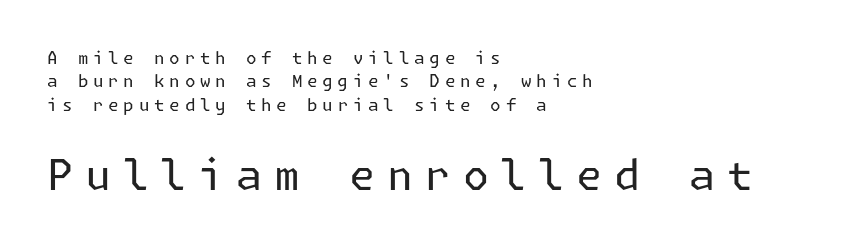
Q: Is the text bold? A: No.
Q: Is the text italic (slanted)? A: No, it is upright.
Q: Is the typeface a serif or a sans-serif typeface? A: Sans-serif.
Q: Is the text underlined? A: No.
Q: How is the paragraph aligned? A: Left-aligned.
Q: Is the spacing between letters normal or unusually wide? A: Unusually wide.
Q: Is the spacing between lines tight, normal or loose? A: Normal.
Q: Which block of text is set in a larger size, the first (top) or the second (bottom)? A: The second (bottom) one.
Q: Width (condensed, normal, or wide)? A: Normal.
Q: Stroke contrast? A: Low.
Q: x-height? A: Medium.
